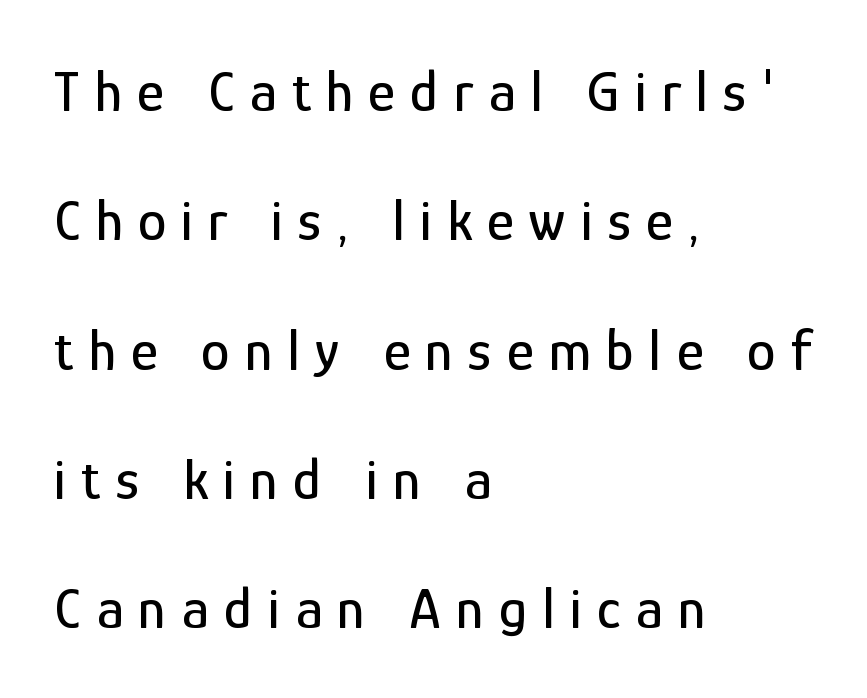
{"serif": "no", "italic": "no", "width": "condensed", "stroke_contrast": "low", "x_height": "medium", "monospaced": "no", "underline": "no", "align": "left", "line_spacing": "loose", "line_spacing_ratio": 2.23, "letter_spacing": "wide", "letter_spacing_em": 0.26, "glyph_px": 58}
